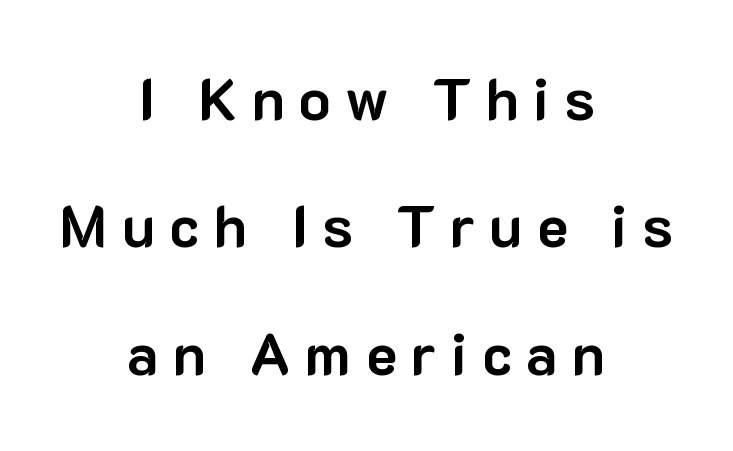
{"serif": "no", "italic": "no", "bold": "yes", "weight": "bold", "width": "normal", "stroke_contrast": "low", "x_height": "medium", "monospaced": "no", "underline": "no", "align": "center", "line_spacing": "loose", "line_spacing_ratio": 2.16, "letter_spacing": "wide", "letter_spacing_em": 0.24, "glyph_px": 59}
